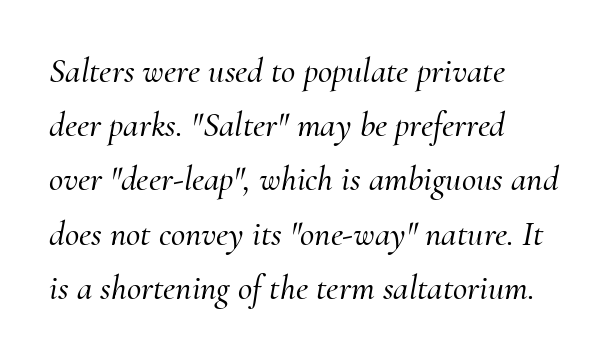
How would I describe the line gaps? Plain and ordinary. The lettering tilts uniformly, giving the passage an italic look. Spacing verdict: proportional, widths tailored to each character. The string is rendered with underlining switched off. The glyphs in this specimen are seriffed.
